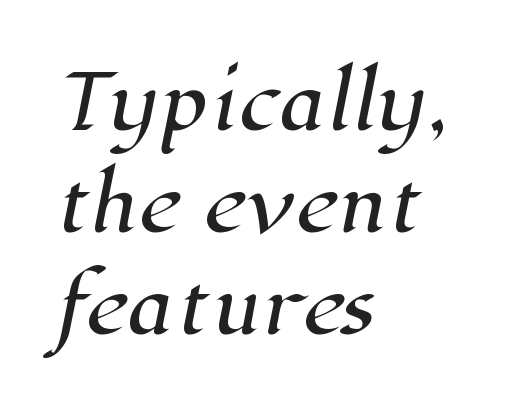
Horizontal bands of white between lines are of average thickness. Notice how the passage keeps a crisp vertical edge on the left only. Observe the serifs anchoring each vertical stroke in this sample. The letterforms sit shoulder to shoulder at normal distance. Spacing verdict: proportional, widths tailored to each character.
